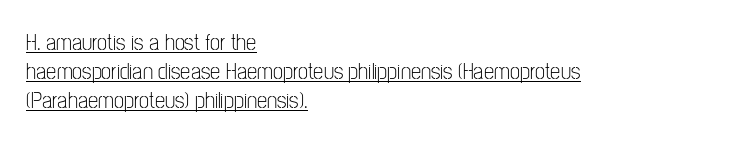
The image shows 23 px text type, upright; set left-aligned, normal line spacing (1.27x), normal letter spacing, underlined.
